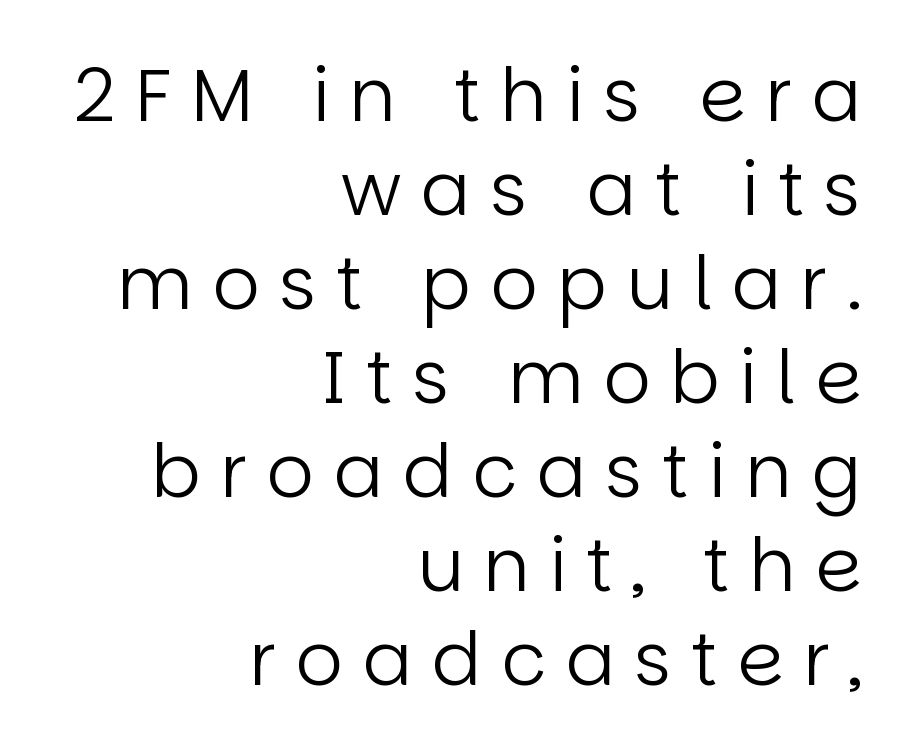
The image shows 74 px regular-weight sans-serif type, upright; set right-aligned, normal line spacing (1.27x), unusually wide letter spacing (+0.26 em), not underlined; low stroke contrast and a large x-height.
